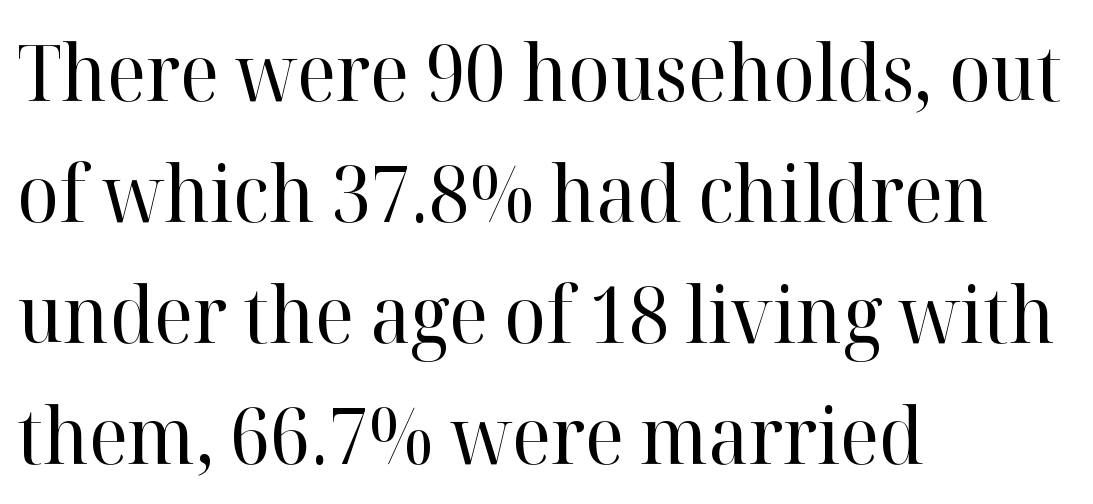
The image shows 78 px regular-weight serif type, upright; set left-aligned, normal line spacing (1.55x), normal letter spacing, not underlined; high stroke contrast and a medium x-height.
